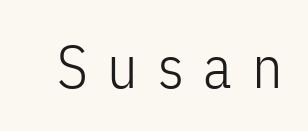
Caption: expanded tracking, letters set apart. Every stem runs plumb, perpendicular to the baseline. Vertical stems look standard width or narrower in stroke. Nothing sits at the stroke ends, so this counts as sans-serif. Here the designer chose a conventional face with non-uniform glyph widths.
